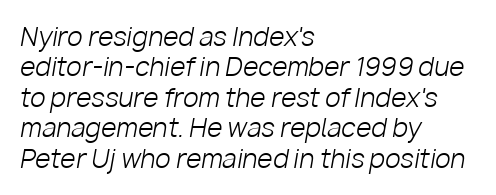
Q: Is the text bold? A: No.
Q: Is the text italic (slanted)? A: Yes, it leans right by about 10 degrees.
Q: Is the text underlined? A: No.
Q: How is the paragraph aligned? A: Left-aligned.
Q: Is the spacing between letters normal or unusually wide? A: Normal.
